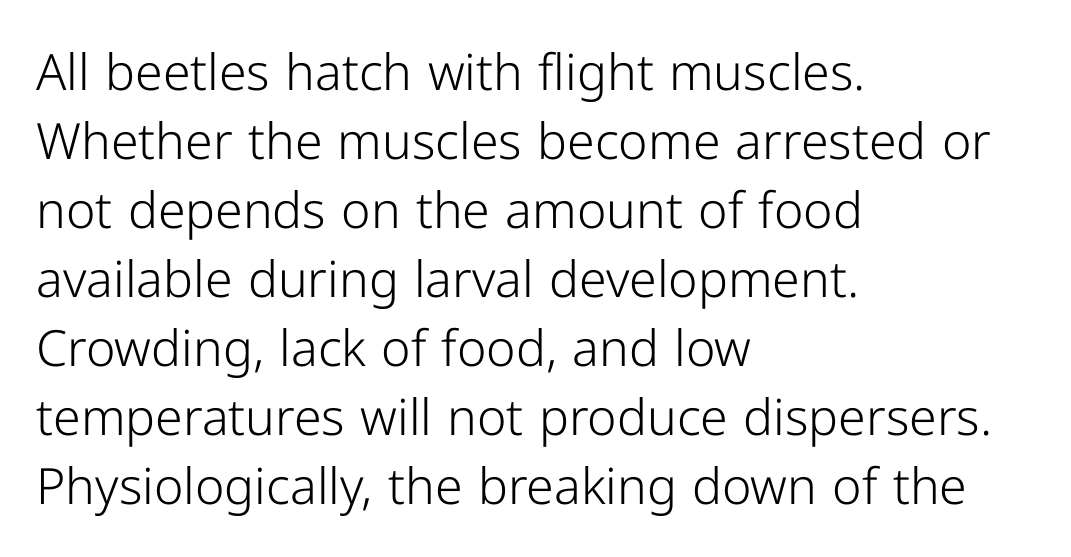
{"serif": "no", "italic": "no", "bold": "no", "weight": "light", "width": "normal", "stroke_contrast": "low", "x_height": "medium", "monospaced": "no", "underline": "no", "align": "left", "line_spacing": "normal", "line_spacing_ratio": 1.38, "letter_spacing": "normal", "letter_spacing_em": 0.0, "glyph_px": 50}
